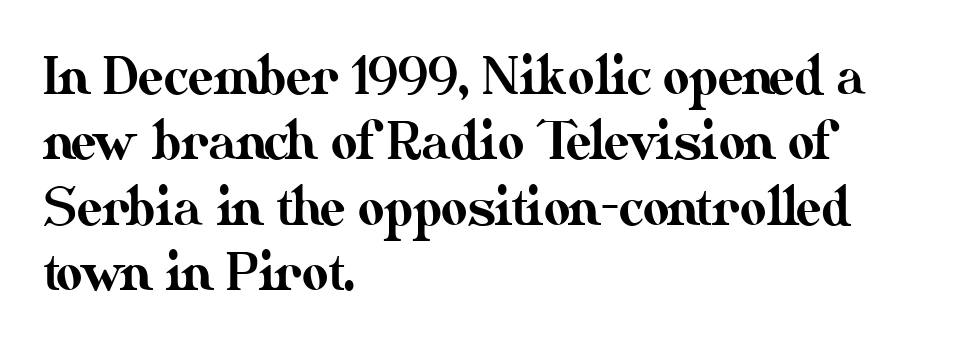
The image shows 51 px text type, upright; set left-aligned, normal line spacing (1.28x), normal letter spacing, not underlined; medium stroke contrast and a small x-height.
